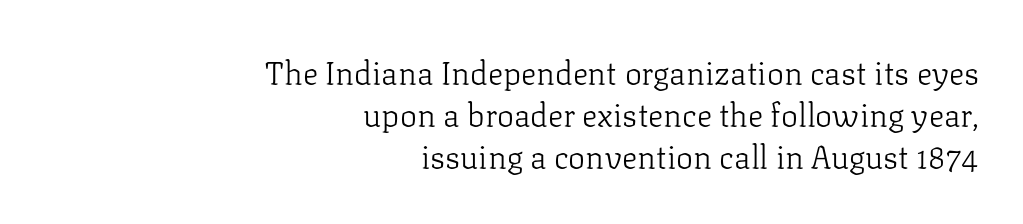
Q: Is the text bold? A: No.
Q: Is the text italic (slanted)? A: No, it is upright.
Q: Is the typeface a serif or a sans-serif typeface? A: Serif.
Q: Is the text underlined? A: No.
Q: How is the paragraph aligned? A: Right-aligned.
Q: Is the spacing between letters normal or unusually wide? A: Normal.
Q: Is the spacing between lines tight, normal or loose? A: Normal.
Q: Width (condensed, normal, or wide)? A: Normal.
Q: Stroke contrast? A: Low.
Q: x-height? A: Medium.
Q: Monospaced? A: No.
